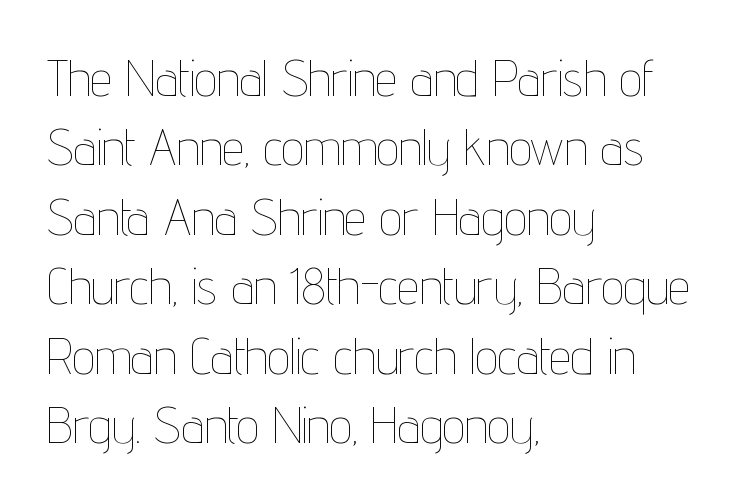
Q: Is the text bold? A: No.
Q: Is the text italic (slanted)? A: No, it is upright.
Q: Is the text underlined? A: No.
Q: How is the paragraph aligned? A: Left-aligned.
Q: Is the spacing between letters normal or unusually wide? A: Normal.
Q: Is the spacing between lines tight, normal or loose? A: Normal.
Q: Width (condensed, normal, or wide)? A: Condensed.
Q: Stroke contrast? A: Low.
Q: x-height? A: Medium.
Q: Monospaced? A: No.
